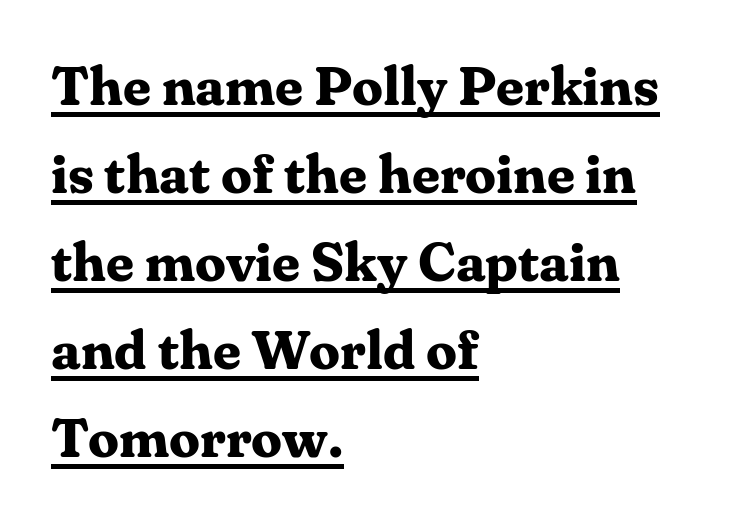
The letters are bold, with thick, heavy strokes. A rule runs beneath these lines of type. The rendering shows small feet on the letterforms — a serif design. How are the letters spaced? Ordinarily, with no added tracking. Spacing verdict: proportional, widths tailored to each character.
